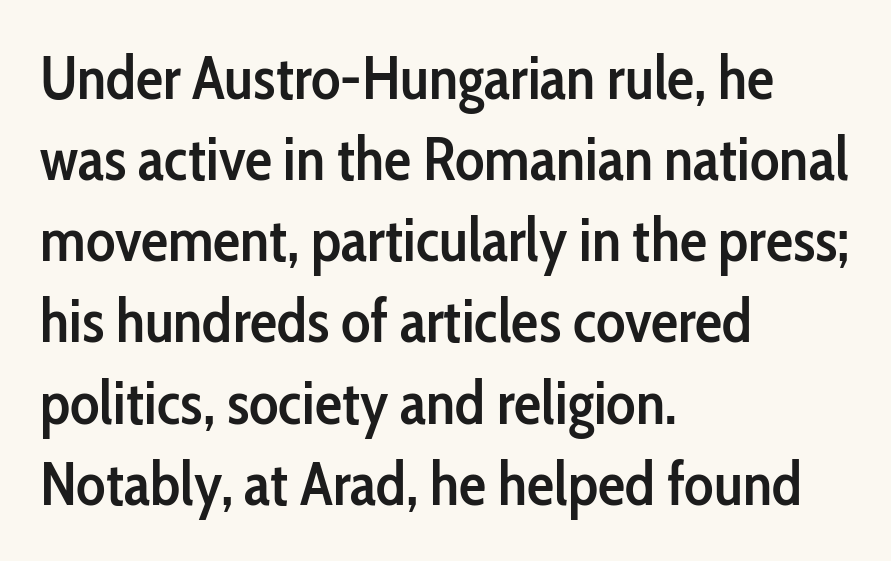
{"serif": "no", "italic": "no", "bold": "semi", "weight": "semibold", "width": "condensed", "stroke_contrast": "low", "x_height": "medium", "monospaced": "no", "underline": "no", "align": "left", "line_spacing": "normal", "line_spacing_ratio": 1.33, "letter_spacing": "normal", "letter_spacing_em": 0.0, "glyph_px": 61}
